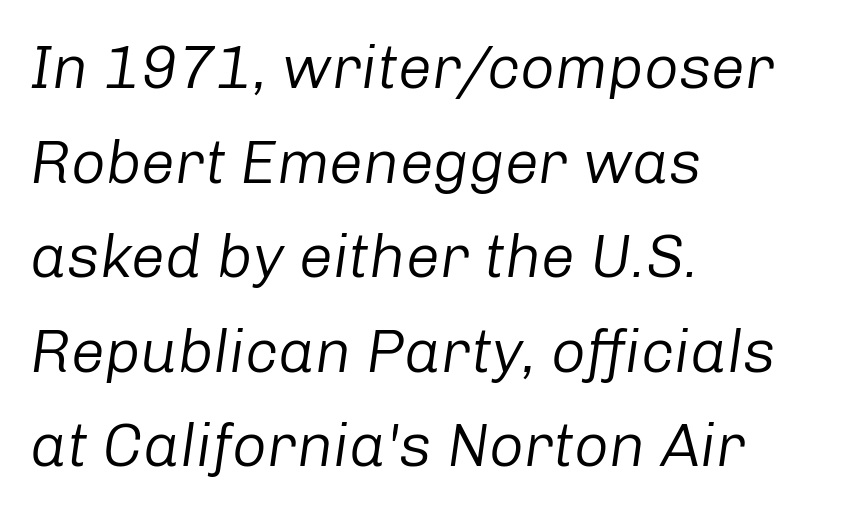
Horizontally, the lines are justified to the leading edge only. Note the varied advance widths — an 'i' is clearly narrower than an 'm'. Descender tails drop into unmarked territory. Is the stroke heavy? The answer is a plain regular-or-lighter. The vertical gap from one line to the next is medium. The letters sit at their default tracking, neither squeezed nor spread.
